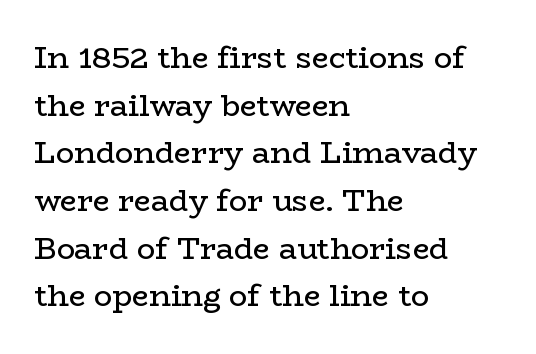
The image shows 30 px regular-weight, wide serif type, upright; set left-aligned, normal line spacing (1.59x), normal letter spacing, not underlined; low stroke contrast and a medium x-height.
